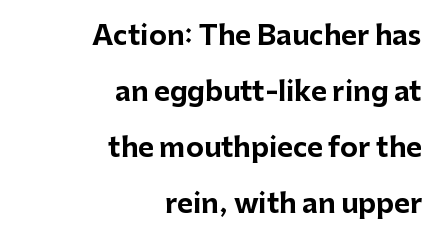
Q: Is the text bold? A: Yes.
Q: Is the text italic (slanted)? A: No, it is upright.
Q: Is the text underlined? A: No.
Q: How is the paragraph aligned? A: Right-aligned.
Q: Is the spacing between letters normal or unusually wide? A: Normal.
Q: Is the spacing between lines tight, normal or loose? A: Loose.
